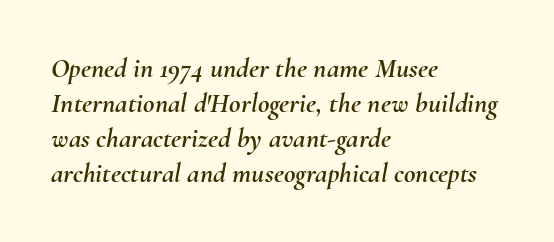
The image shows 28 px text type, italic (leaning right); set left-aligned, normal line spacing (1.25x), normal letter spacing, not underlined; medium stroke contrast and a small x-height.
